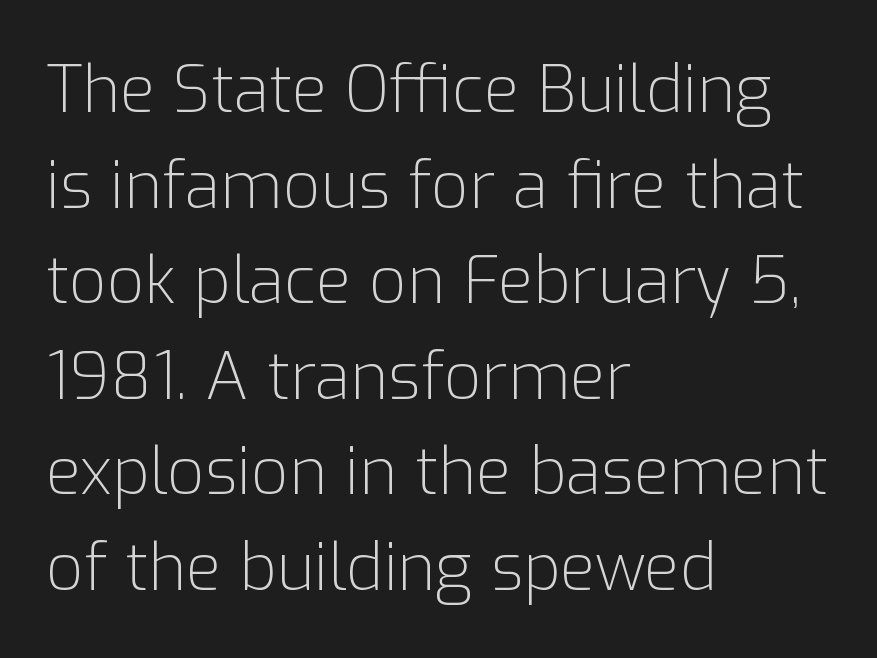
{"serif": "no", "italic": "no", "bold": "no", "weight": "light", "width": "normal", "stroke_contrast": "low", "x_height": "medium", "monospaced": "no", "underline": "no", "align": "left", "line_spacing": "normal", "line_spacing_ratio": 1.47, "letter_spacing": "normal", "letter_spacing_em": 0.0, "glyph_px": 65}
